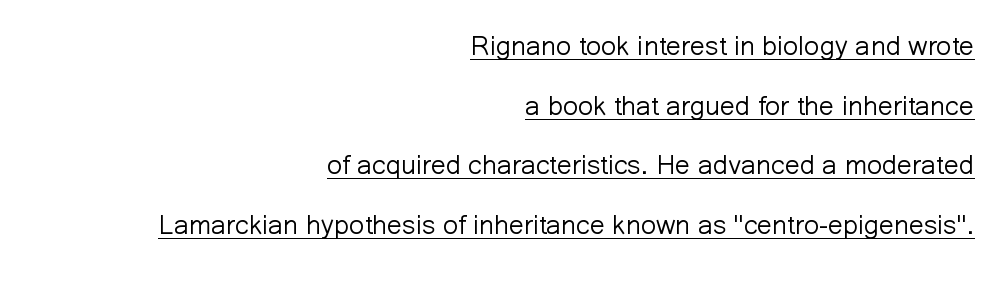
Caption: lettering with a line underneath. Ascenders rise straight up at ninety degrees. Characters follow at the spacing the type designer built in. How would I describe the line gaps? Wide and relaxed. Each stroke keeps to a modest, everyday thickness or less. Each line ends at the same right margin while the left side varies.
